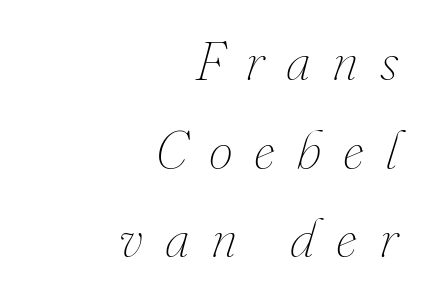
Is this a fixed-width face? No — the glyphs have proportional, varying widths. In terms of posture, this sample is oblique. The designer left line spacing at the default. Underlining? Definitely not there. The letterforms stand isolated, each surrounded by extra space.
